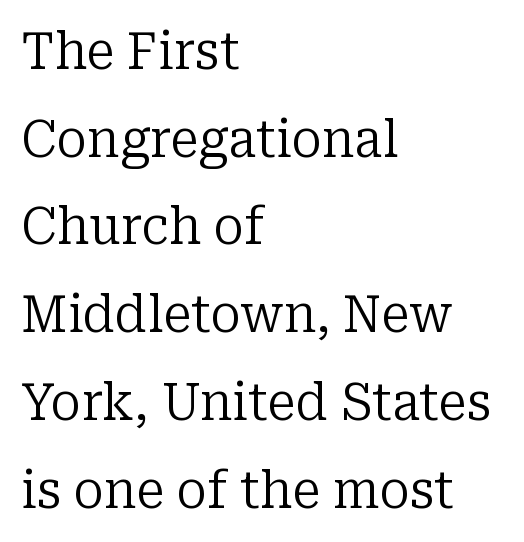
Q: Is the text bold? A: No.
Q: Is the text italic (slanted)? A: No, it is upright.
Q: Is the typeface a serif or a sans-serif typeface? A: Serif.
Q: Is the text underlined? A: No.
Q: How is the paragraph aligned? A: Left-aligned.
Q: Is the spacing between letters normal or unusually wide? A: Normal.
Q: Width (condensed, normal, or wide)? A: Normal.
Q: Stroke contrast? A: Low.
Q: x-height? A: Medium.
Q: Monospaced? A: No.
